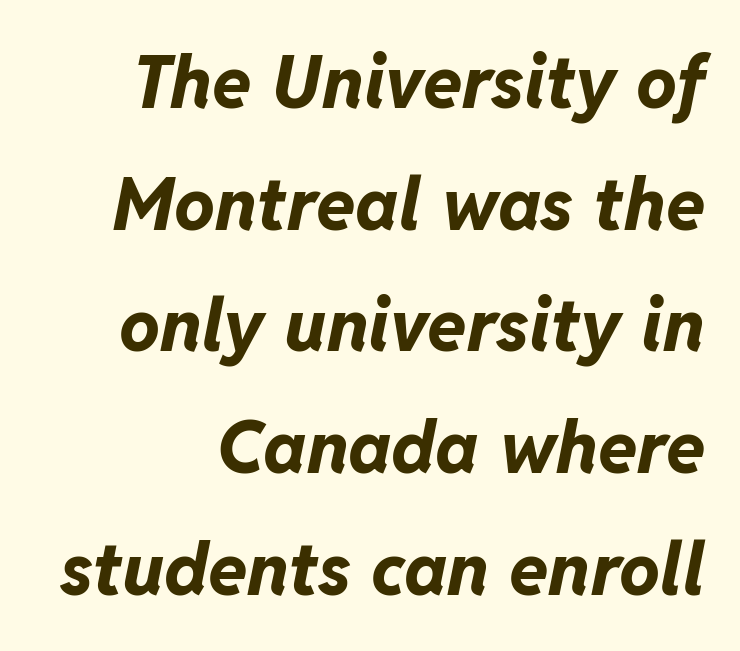
Words float on clear page, feet unadorned. Compared with an ordinary text face, these strokes are far heavier — a full bold. Each letter keeps its own natural width here, so spacing adapts to shape. Tracking here is standard; glyphs follow each other at the usual distance.
